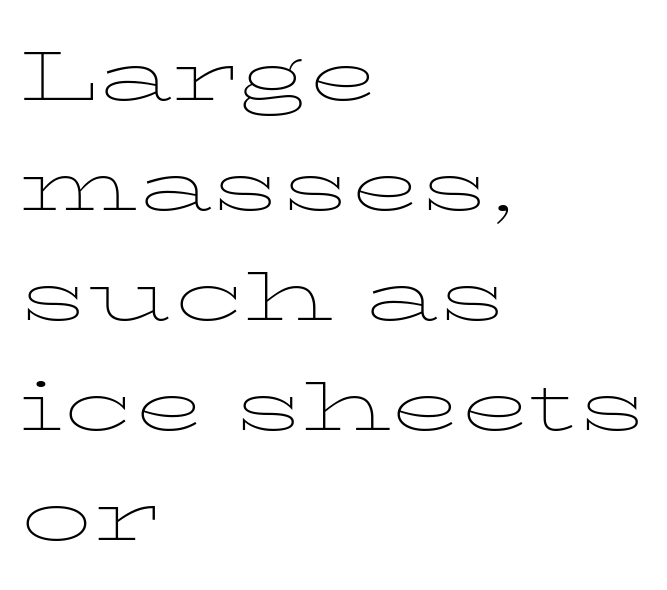
The image shows 71 px thin, wide serif type, upright; set left-aligned, normal line spacing (1.55x), normal letter spacing, not underlined; low stroke contrast and a medium x-height.
